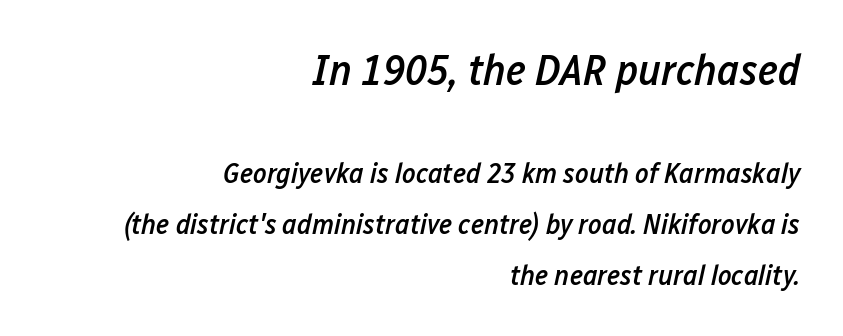
Horizontal alignment here is rightward, an uncommon choice for prose. A student would notice the top passage is typeset larger than what follows. Notice the strokes are somewhat thickened but not fully heavy: this is a semibold. Has an underline been added? It has not.
